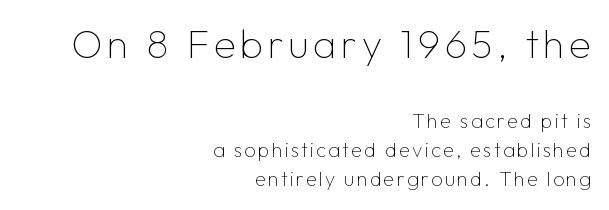
{"serif": "no", "italic": "no", "bold": "no", "weight": "thin", "width": "normal", "stroke_contrast": "low", "x_height": "medium", "monospaced": "no", "underline": "no", "align": "right", "line_spacing": "normal", "line_spacing_ratio": 1.45, "larger_block": "first", "size_ratio": 2.0, "glyph_px": 40}
